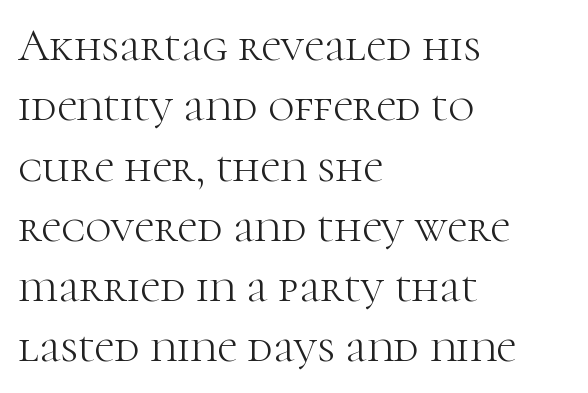
Q: Is the text bold? A: No.
Q: Is the text italic (slanted)? A: No, it is upright.
Q: Is the typeface a serif or a sans-serif typeface? A: Serif.
Q: Is the text underlined? A: No.
Q: How is the paragraph aligned? A: Left-aligned.
Q: Is the spacing between letters normal or unusually wide? A: Normal.
Q: Is the spacing between lines tight, normal or loose? A: Normal.
Q: Width (condensed, normal, or wide)? A: Normal.
Q: Stroke contrast? A: High.
Q: x-height? A: Medium.
Q: Monospaced? A: No.
